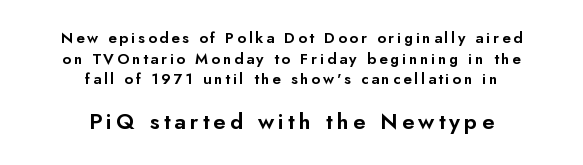
The image shows 22 px text type, upright; set centered, normal line spacing (1.37x), not underlined; the second (bottom) block is 1.47x larger.
